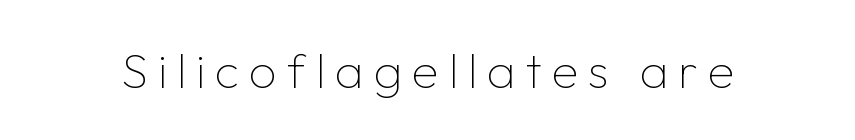
Stroke mass is kept to a normal reading level or below. Unmarked baselines from the first word to the last. The line texture is sparse and dotted thanks to wide tracking. Varying glyph widths throughout — classic text-font behaviour. I'd call this a sans setting — the letters go barefoot.
